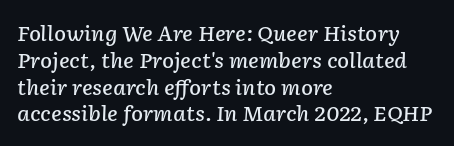
{"italic": "yes", "lean": "right", "slant_degrees": 2, "bold": "semi", "underline": "no", "align": "left", "line_spacing": "normal", "line_spacing_ratio": 1.34, "letter_spacing": "normal", "letter_spacing_em": 0.0, "glyph_px": 20}
